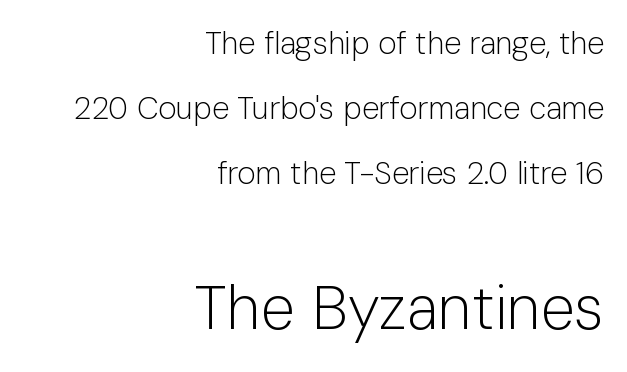
The image shows 62 px light sans-serif type, upright; set right-aligned, loose line spacing (2.09x), normal letter spacing, not underlined; the second (bottom) block is 2.0x larger; low stroke contrast and a medium x-height.
